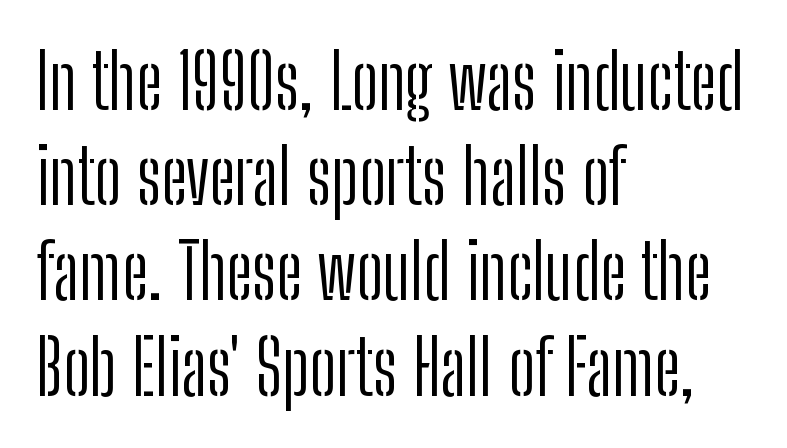
Q: Is the text bold? A: No.
Q: Is the text italic (slanted)? A: No, it is upright.
Q: Is the typeface a serif or a sans-serif typeface? A: Sans-serif.
Q: Is the text underlined? A: No.
Q: How is the paragraph aligned? A: Left-aligned.
Q: Is the spacing between letters normal or unusually wide? A: Normal.
Q: Is the spacing between lines tight, normal or loose? A: Normal.
Q: Width (condensed, normal, or wide)? A: Condensed.
Q: Stroke contrast? A: Low.
Q: x-height? A: Medium.
Q: Monospaced? A: No.
